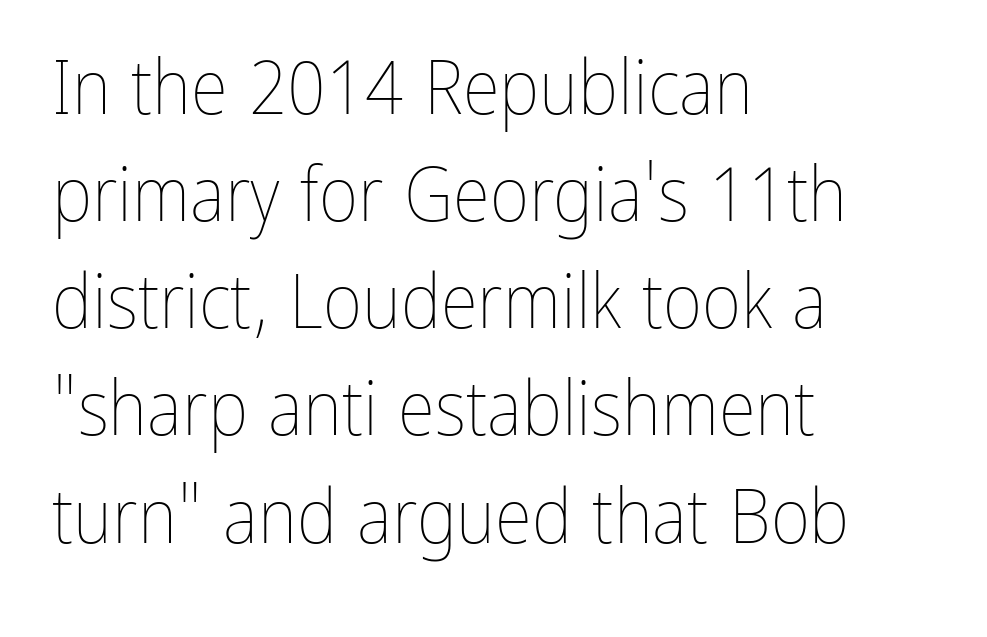
The rendering uses natural spacing where letterforms have individual widths. Each new line begins a customary step beneath the previous one. A clean baseline with only descenders dipping below it. Italic: no, the glyphs are upright roman.
